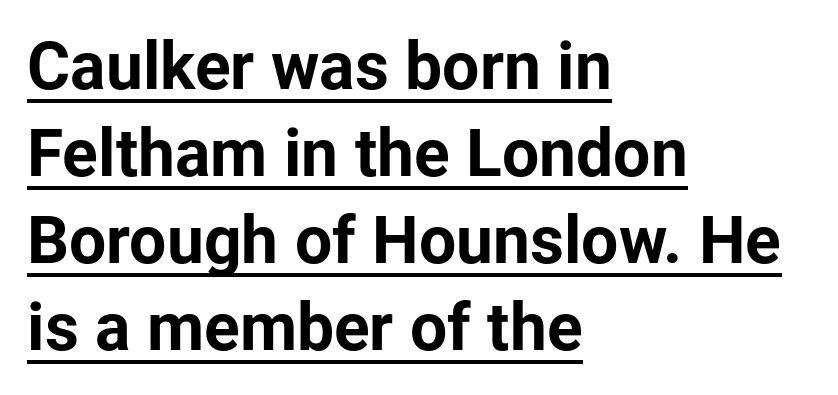
Q: Is the text bold? A: Yes.
Q: Is the text italic (slanted)? A: No, it is upright.
Q: Is the typeface a serif or a sans-serif typeface? A: Sans-serif.
Q: Is the text underlined? A: Yes.
Q: How is the paragraph aligned? A: Left-aligned.
Q: Is the spacing between letters normal or unusually wide? A: Normal.
Q: Is the spacing between lines tight, normal or loose? A: Normal.
Q: Width (condensed, normal, or wide)? A: Normal.
Q: Stroke contrast? A: Low.
Q: x-height? A: Medium.
Q: Monospaced? A: No.
